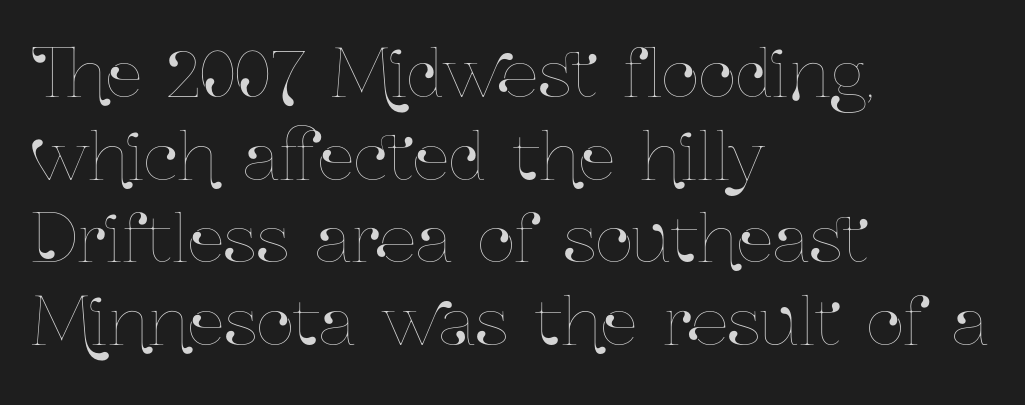
Q: Is the text italic (slanted)? A: No, it is upright.
Q: Is the text underlined? A: No.
Q: How is the paragraph aligned? A: Left-aligned.
Q: Is the spacing between letters normal or unusually wide? A: Normal.
Q: Is the spacing between lines tight, normal or loose? A: Normal.
Q: Width (condensed, normal, or wide)? A: Condensed.
Q: Stroke contrast? A: Low.
Q: x-height? A: Medium.
Q: Monospaced? A: No.
